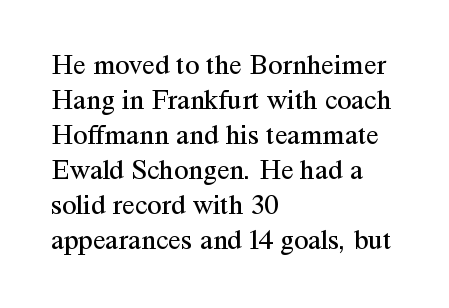
The image shows 29 px regular-weight serif type, upright; set left-aligned, line spacing 1.21x, normal letter spacing, not underlined; medium stroke contrast and a medium x-height.
